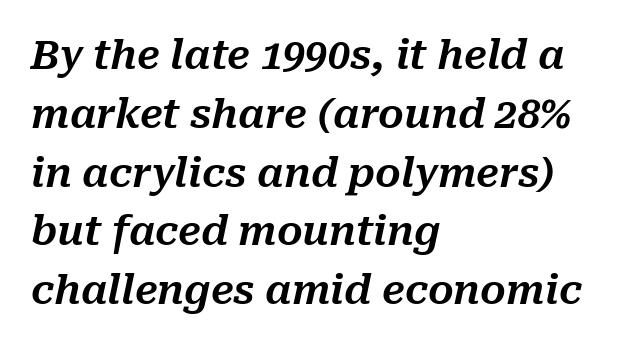
Underlining? Definitely not there. The lettering tilts uniformly, giving the passage an italic look. Rows of type keep a routine distance in the vertical direction. Line beginnings align vertically; line endings do not. The face used here is proportionally spaced, like ordinary book or web type.
